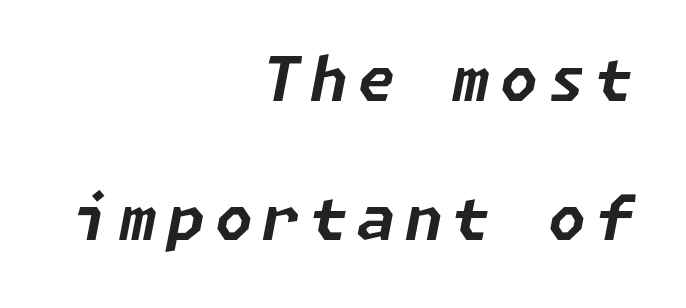
The image shows 61 px bold type, italic (leaning right); set right-aligned, loose line spacing (2.28x), not underlined; low stroke contrast and a medium x-height.
